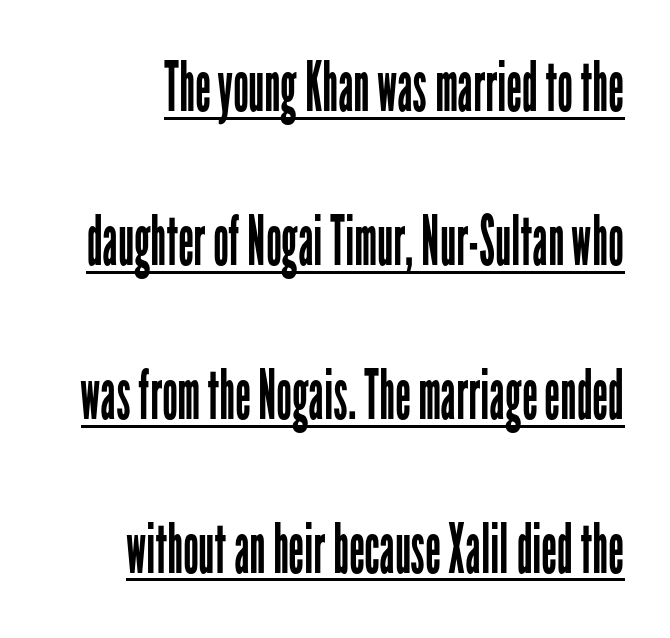
The image shows 69 px regular-weight, condensed sans-serif type, upright; set loose line spacing (2.23x), normal letter spacing, underlined; low stroke contrast and a medium x-height.
